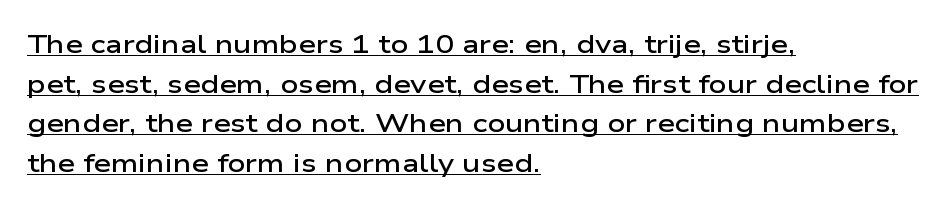
Students, observe the line beneath the letters — that is underlining. Notice how the stems are strictly vertical — no italics here. The designer left line spacing at the default. Spacing between characters is what you'd get straight out of the box.
